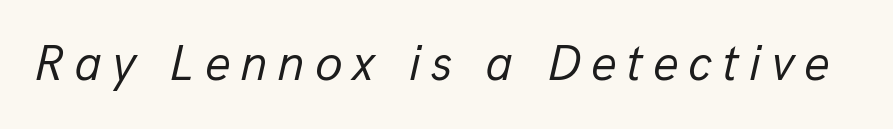
{"italic": "yes", "lean": "right", "slant_degrees": 13, "bold": "no", "weight": "regular", "width": "normal", "stroke_contrast": "low", "x_height": "medium", "monospaced": "no", "underline": "no", "letter_spacing": "wide", "letter_spacing_em": 0.2, "glyph_px": 50}
